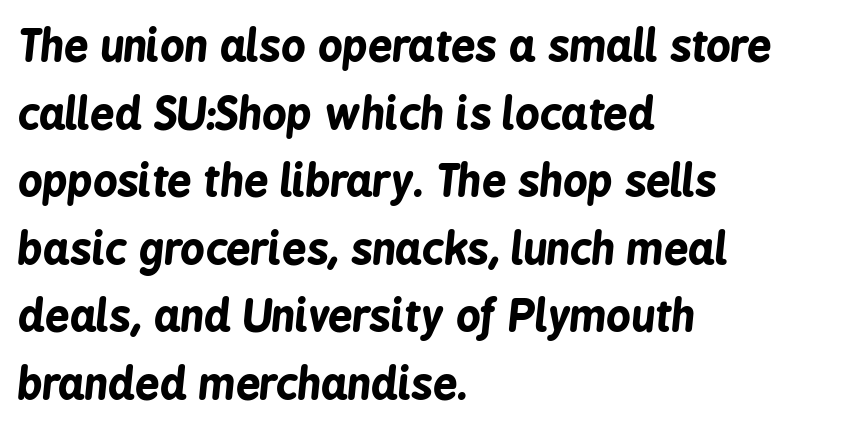
Q: Is the text bold? A: Yes.
Q: Is the text italic (slanted)? A: Yes, it leans right by about 6 degrees.
Q: Is the text underlined? A: No.
Q: How is the paragraph aligned? A: Left-aligned.
Q: Is the spacing between letters normal or unusually wide? A: Normal.
Q: Is the spacing between lines tight, normal or loose? A: Normal.
Q: Width (condensed, normal, or wide)? A: Condensed.
Q: Stroke contrast? A: Low.
Q: x-height? A: Medium.
Q: Monospaced? A: No.
